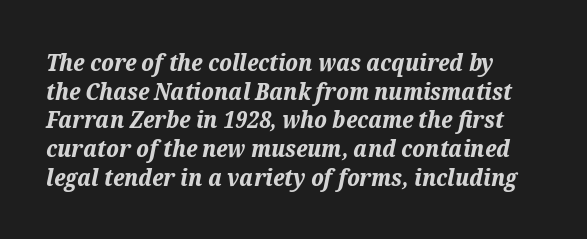
{"italic": "yes", "lean": "right", "slant_degrees": 12, "bold": "yes", "underline": "no", "line_spacing": "normal", "line_spacing_ratio": 1.25, "letter_spacing": "normal", "letter_spacing_em": 0.0, "glyph_px": 23}
